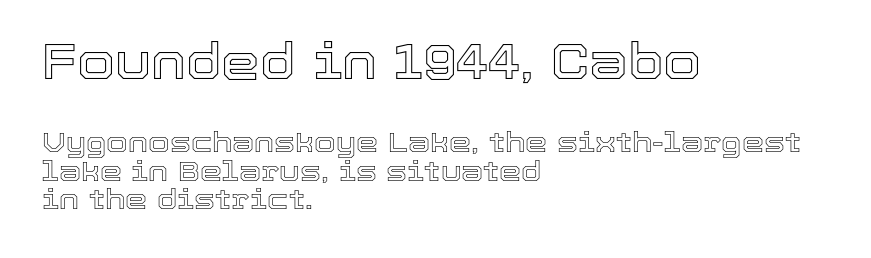
This rendering uses left alignment, leaving the right contour irregular. Underlining? Definitely not there. In terms of letterspacing, this is plain default setting. The more generous point size was reserved for the upper chunk. A typesetter would call this proportional, since set widths differ per character.
